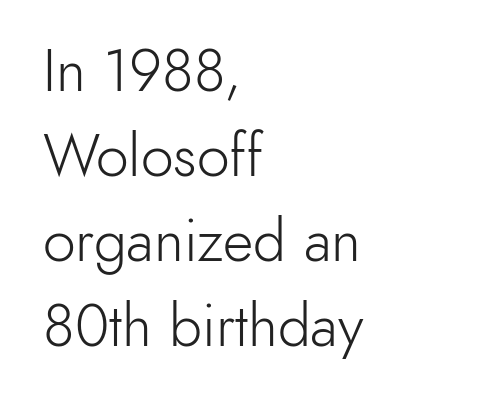
Nobody drew a line under any word here. What kind of face is this? One without serifs — a sans. Reading down the column, the eye jumps a familiar distance to each next line. The characters are drawn with everyday or finer stroke widths.
